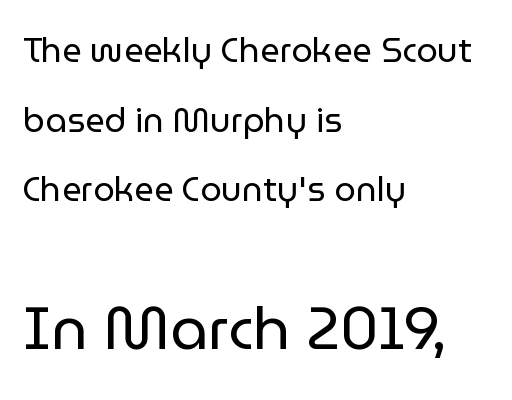
The image shows 60 px regular-weight sans-serif type, upright; set left-aligned, loose line spacing (2.05x), normal letter spacing, not underlined; the second (bottom) block is 1.76x larger; low stroke contrast and a medium x-height.
